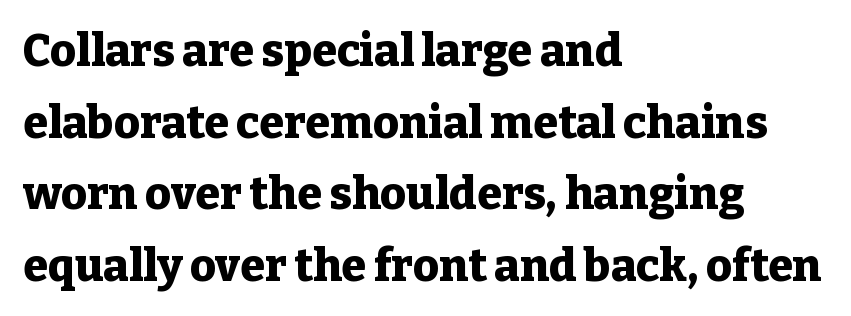
Q: Is the text bold? A: Yes.
Q: Is the text italic (slanted)? A: No, it is upright.
Q: Is the typeface a serif or a sans-serif typeface? A: Serif.
Q: Is the text underlined? A: No.
Q: How is the paragraph aligned? A: Left-aligned.
Q: Is the spacing between letters normal or unusually wide? A: Normal.
Q: Is the spacing between lines tight, normal or loose? A: Normal.
Q: Width (condensed, normal, or wide)? A: Normal.
Q: Stroke contrast? A: Low.
Q: x-height? A: Medium.
Q: Monospaced? A: No.
